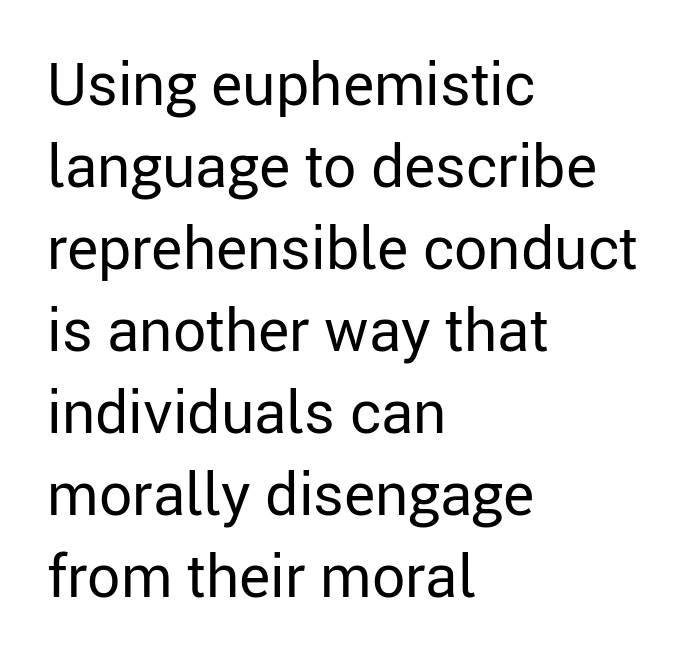
The image shows 59 px regular-weight sans-serif type, upright; set left-aligned, normal line spacing (1.39x), normal letter spacing, not underlined; low stroke contrast and a medium x-height.
